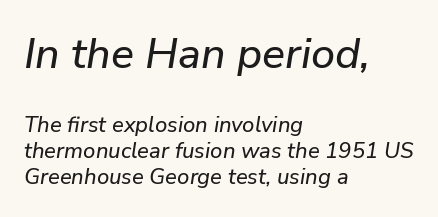
Decoration check: the copy has no underline. The rendering shrinks the type as you move from the upper chunk to the lower. Caption: standard tracking, unaltered. These lines are rendered in a variable-pitch font.
